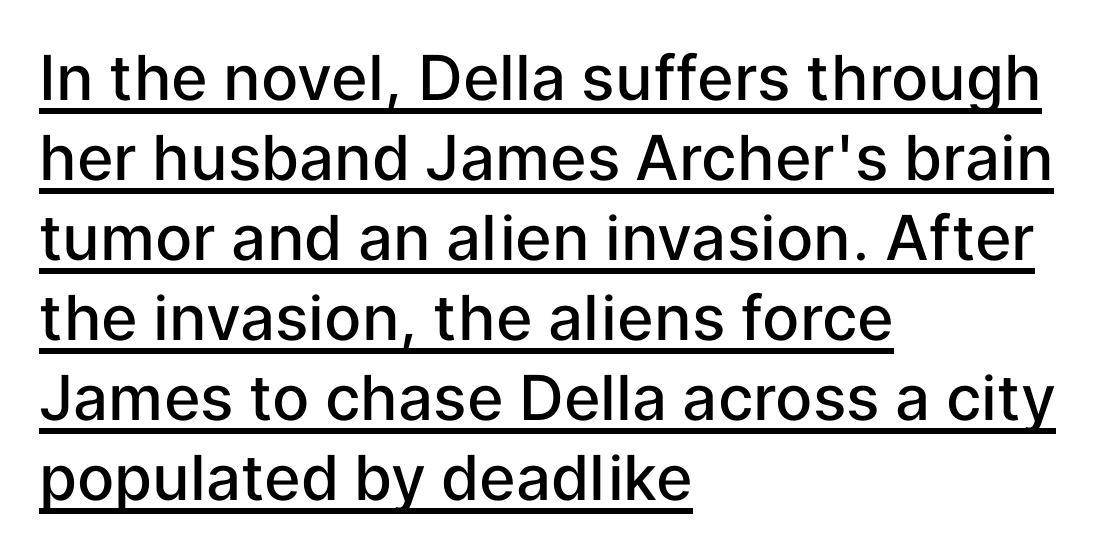
{"serif": "no", "italic": "no", "bold": "semi", "weight": "semibold", "width": "normal", "stroke_contrast": "low", "x_height": "medium", "monospaced": "no", "underline": "yes", "align": "left", "line_spacing": "normal", "line_spacing_ratio": 1.29, "letter_spacing": "normal", "letter_spacing_em": 0.0, "glyph_px": 62}
